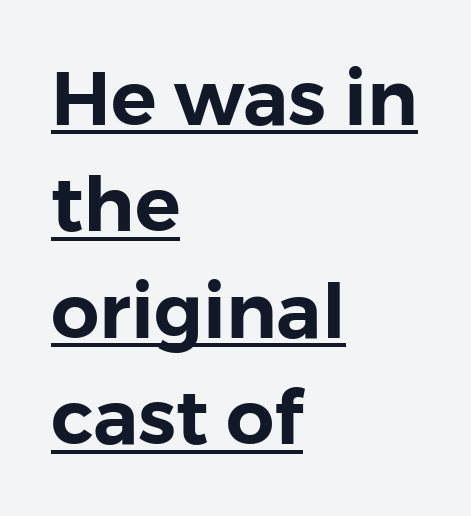
Check the space under the baseline: a stroke is drawn there. The letters advance in unequal steps, a hallmark of proportional type. Notice how the stems are strictly vertical — no italics here. Whoever set this chose a conventional vertical rhythm. The paragraph shown leans on its left margin. Glyph-to-glyph distance matches everyday printed text.
